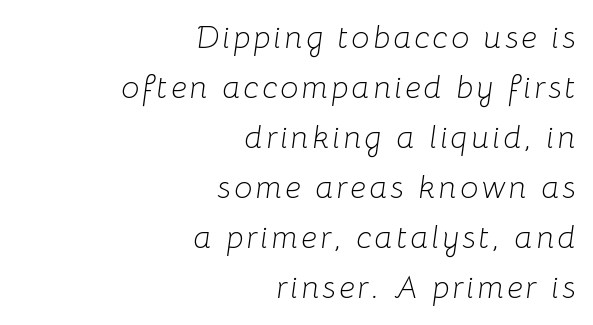
These lines are rendered in a variable-pitch font. The zone under the glyphs is completely vacant. Leading: standard. Teacher's note: observe the even right margin — that is flush-right alignment.
